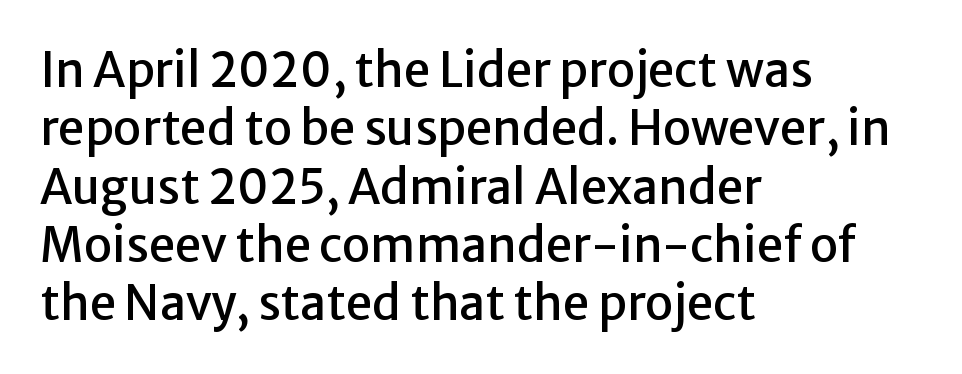
Is there any slant? The stems are plumb. This sample uses plain, unmodified letter spacing. You can tell from the bare stems that sans-serif type was used. If you drew a ruler down the left edge, every line would touch it.
